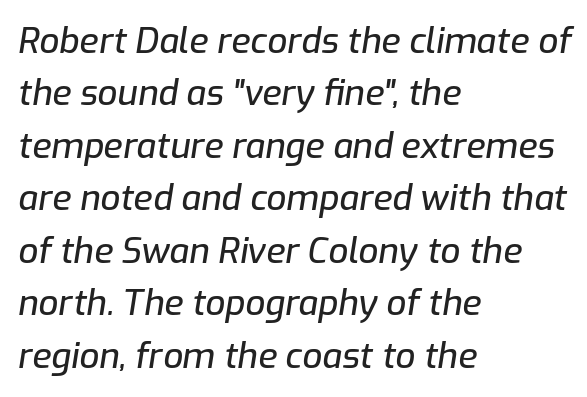
You could not count columns in this text — the font is proportionally spaced. The rendering keeps characters at their native spacing. Vertically, the passage feels balanced, rows spaced as you'd expect. The words here are not underlined. Characters are canted at an angle relative to the baseline's perpendicular.
